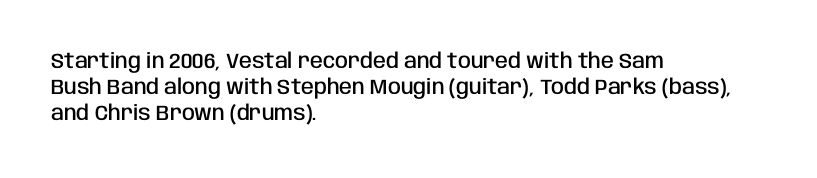
Q: Is the text bold? A: Semi-bold.
Q: Is the text italic (slanted)? A: No, it is upright.
Q: Is the text underlined? A: No.
Q: How is the paragraph aligned? A: Left-aligned.
Q: Is the spacing between letters normal or unusually wide? A: Normal.
Q: Is the spacing between lines tight, normal or loose? A: Normal.
